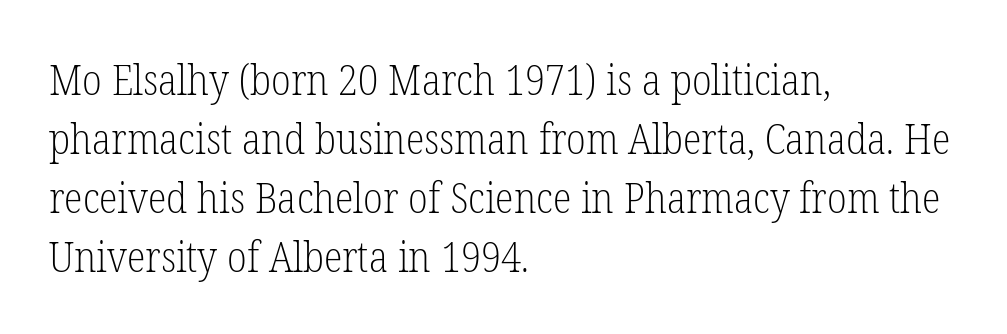
{"serif": "yes", "italic": "no", "bold": "no", "weight": "light", "width": "condensed", "stroke_contrast": "low", "x_height": "medium", "monospaced": "no", "underline": "no", "align": "left", "line_spacing": "normal", "line_spacing_ratio": 1.37, "letter_spacing": "normal", "letter_spacing_em": 0.0, "glyph_px": 43}
